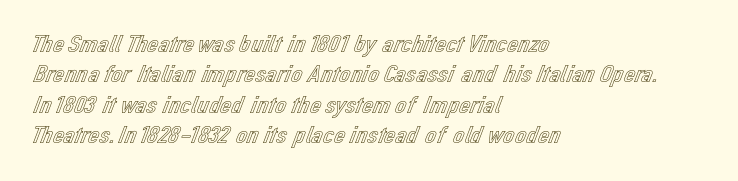
The image shows 25 px text type; set left-aligned, line spacing 1.22x, normal letter spacing, not underlined.
